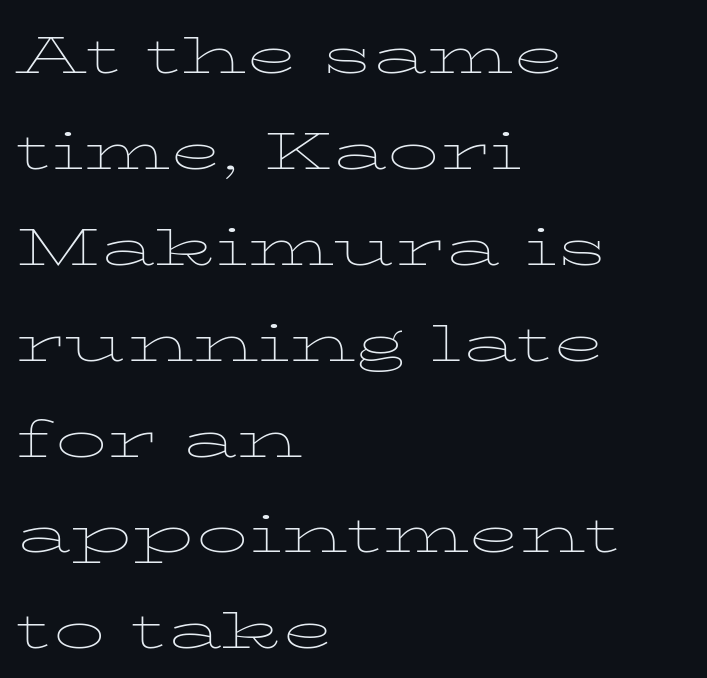
Has an underline been added? It has not. Nobody touched the tracking dial on this one. This sample has the flowing, uneven cadence of proportional lettering. Notice how the passage keeps a crisp vertical edge on the left only. Tall strokes in this sample are plumb rather than angled.
